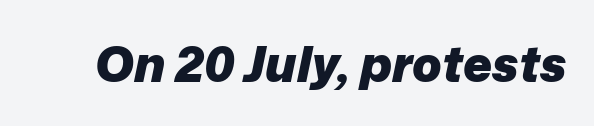
{"italic": "yes", "lean": "right", "slant_degrees": 12, "bold": "yes", "weight": "heavy", "width": "normal", "stroke_contrast": "low", "x_height": "medium", "monospaced": "no", "underline": "no", "letter_spacing": "normal", "letter_spacing_em": 0.0, "glyph_px": 49}
